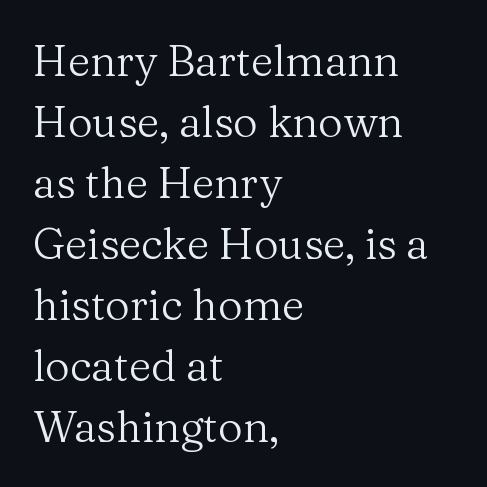
{"serif": "yes", "italic": "no", "bold": "no", "weight": "regular", "width": "normal", "stroke_contrast": "medium", "x_height": "medium", "monospaced": "no", "underline": "no", "align": "left", "line_spacing": "normal", "line_spacing_ratio": 1.42, "letter_spacing": "normal", "letter_spacing_em": 0.0, "glyph_px": 43}
